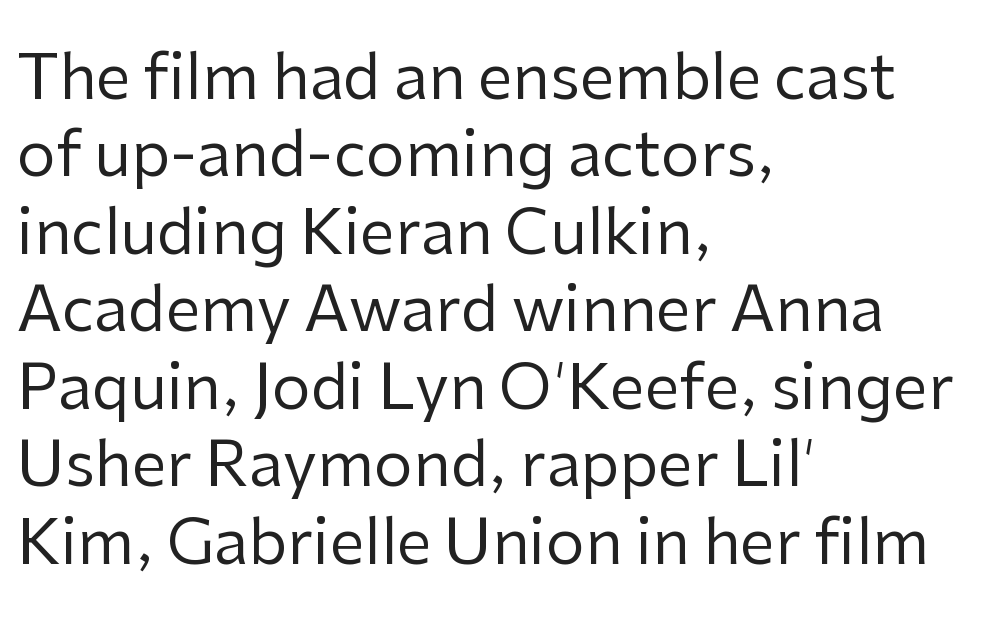
The image shows 62 px regular-weight sans-serif type, upright; set left-aligned, normal line spacing (1.25x), normal letter spacing, not underlined; low stroke contrast and a medium x-height.
